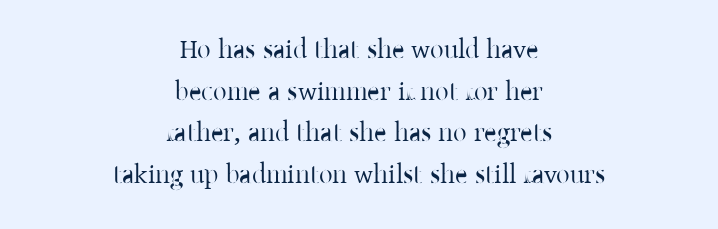
Typeset on center — no edge is straight. If you drew a line through each stem, it would be perfectly vertical. No chunkiness to these letters — they're not bold. The line-height multiplier appears to be the usual default. The passage shown has conventional tracking throughout. Descender tails drop into unmarked territory.
